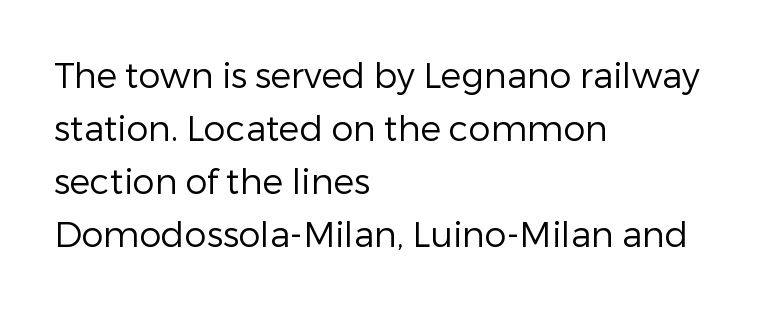
The image shows 35 px regular-weight sans-serif type, upright; set left-aligned, normal line spacing (1.51x), normal letter spacing, not underlined; low stroke contrast and a medium x-height.
